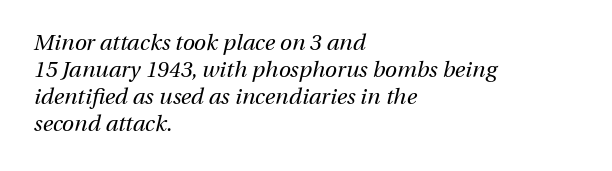
This rendering features lettering with no underline. Tracking value appears to be zero — textbook default spacing. The specimen reads as italic at a glance. Every row of glyphs begins at an identical x-position on the left. A light-to-regular cut is what we see here.
